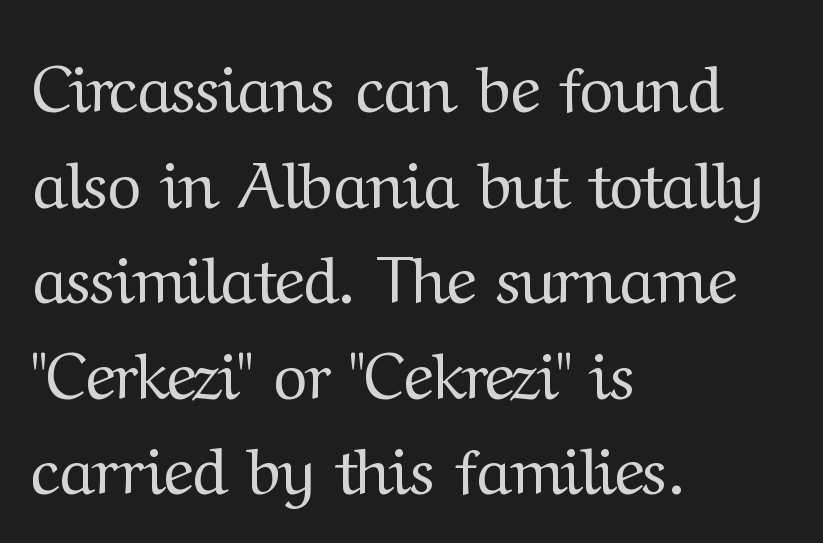
In terms of leading, this rendering sits right in the middle. You could not count columns in this text — the font is proportionally spaced. Check where the strokes stop: tiny serifs finish them off. Quick note: underline off. The weight tops out at a normal text grade. The type sits square on the baseline with zero lean.
